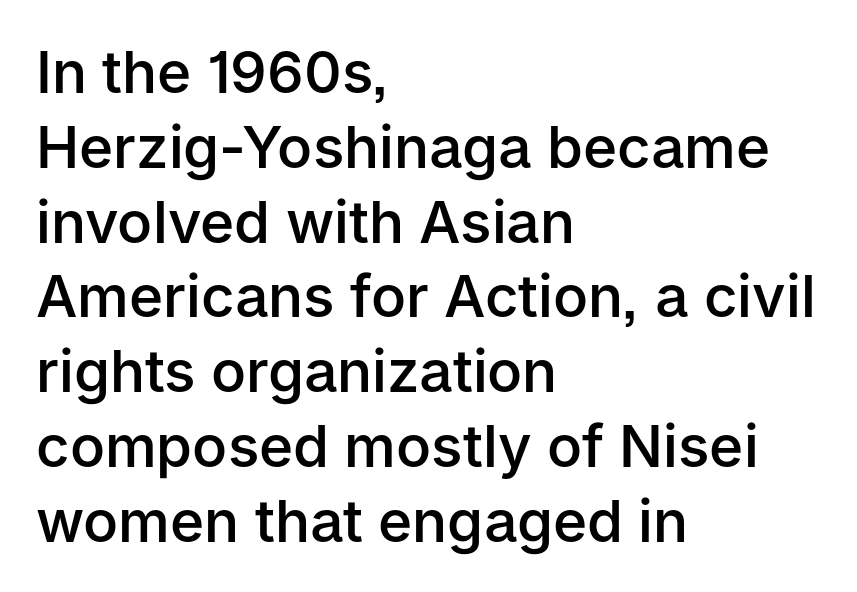
{"serif": "no", "italic": "no", "bold": "semi", "weight": "semibold", "width": "normal", "stroke_contrast": "low", "x_height": "medium", "monospaced": "no", "underline": "no", "align": "left", "line_spacing": "normal", "line_spacing_ratio": 1.29, "letter_spacing": "normal", "letter_spacing_em": 0.0, "glyph_px": 58}
